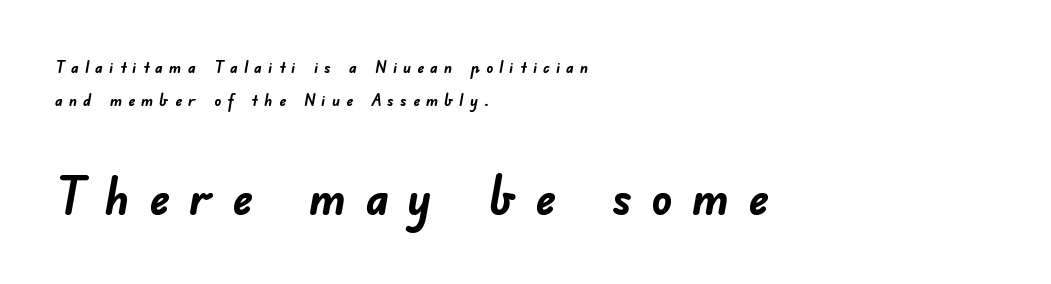
The face used here is proportionally spaced, like ordinary book or web type. Strokes here are thick enough to call this a true bold. Typesetter's note — lower block bumped up in size, upper block left smaller. This rendering employs a face without finishing strokes, i.e., a sans-serif. Regarding leading, the lines here are spaced well apart.
